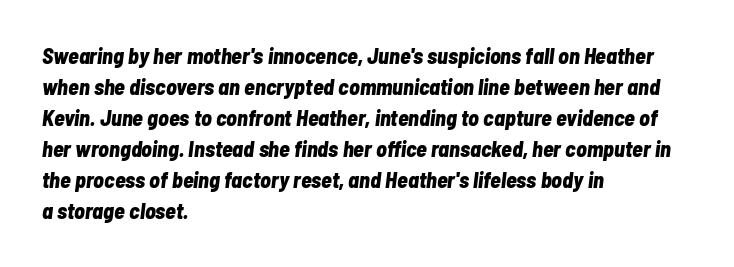
The image shows 22 px bold type, italic (leaning right); set left-aligned, normal line spacing (1.41x), normal letter spacing, not underlined.
